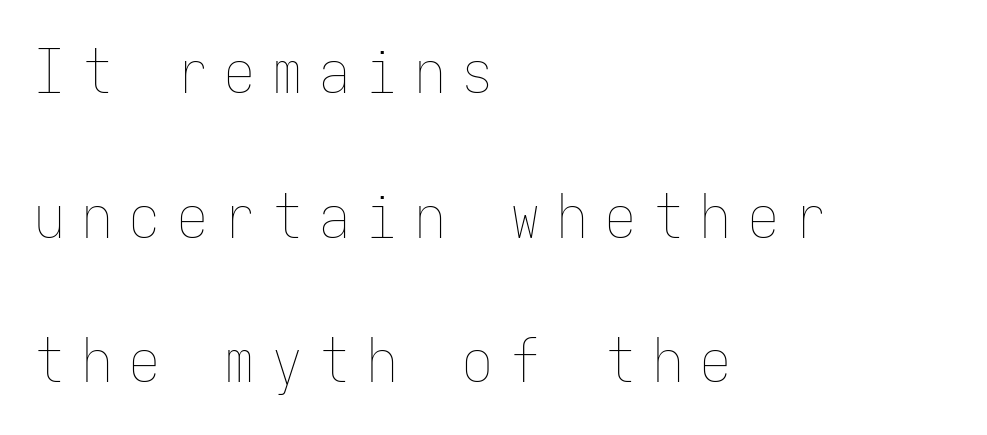
{"italic": "no", "bold": "no", "weight": "thin", "width": "condensed", "stroke_contrast": "low", "x_height": "medium", "monospaced": "yes", "underline": "no", "align": "left", "line_spacing": "loose", "line_spacing_ratio": 2.37, "letter_spacing": "wide", "letter_spacing_em": 0.28, "glyph_px": 61}
